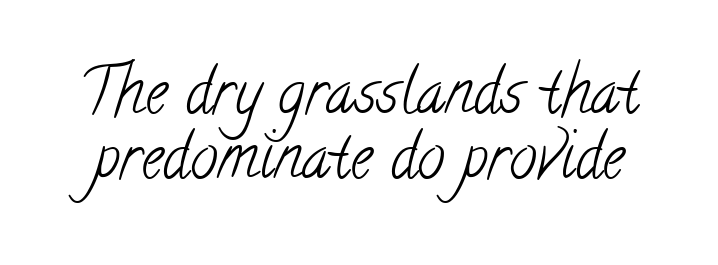
The image shows 62 px light, condensed serif type; set tight line spacing (1.05x), normal letter spacing, not underlined; low stroke contrast and a small x-height.
